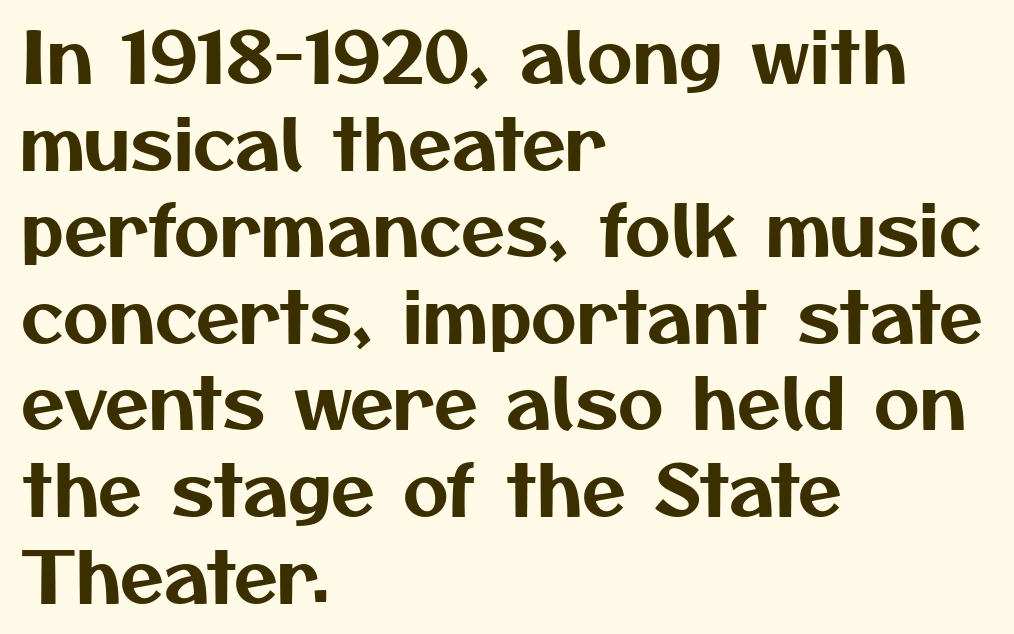
The image shows 71 px sans-serif type; set left-aligned, line spacing 1.22x, normal letter spacing, not underlined; medium stroke contrast and a medium x-height.
